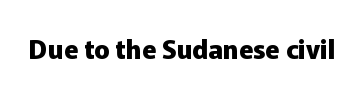
{"italic": "no", "bold": "yes", "underline": "no", "letter_spacing": "normal", "letter_spacing_em": 0.0, "glyph_px": 26}
